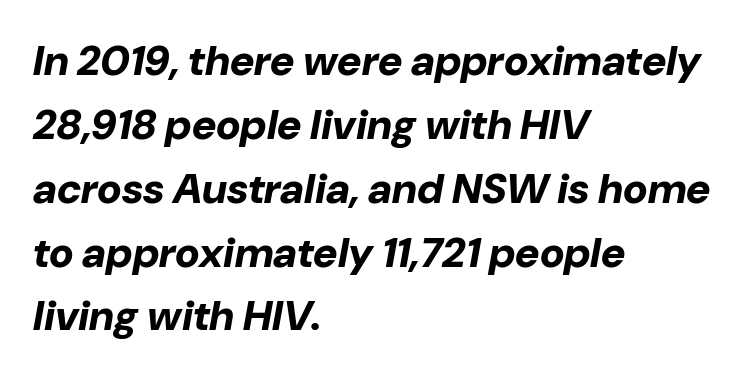
{"italic": "yes", "lean": "right", "slant_degrees": 10, "bold": "yes", "weight": "bold", "width": "normal", "stroke_contrast": "low", "x_height": "medium", "monospaced": "no", "underline": "no", "align": "left", "line_spacing": "normal", "line_spacing_ratio": 1.52, "letter_spacing": "normal", "letter_spacing_em": 0.0, "glyph_px": 42}
